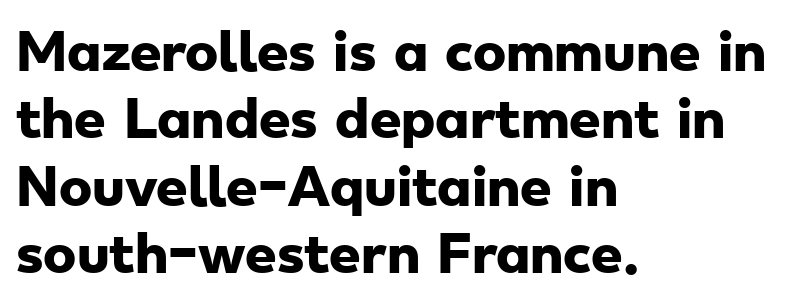
The image shows 50 px heavy, wide sans-serif type; set left-aligned, normal line spacing (1.35x), normal letter spacing, not underlined; low stroke contrast and a small x-height.
